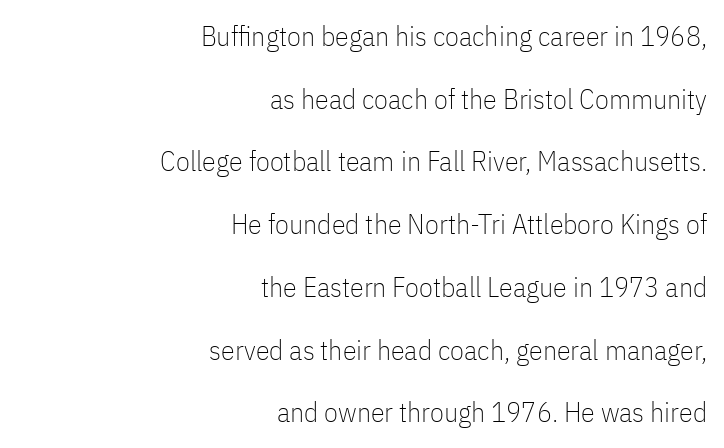
{"serif": "no", "italic": "no", "bold": "no", "weight": "thin", "width": "condensed", "stroke_contrast": "low", "x_height": "medium", "monospaced": "no", "underline": "no", "align": "right", "line_spacing": "loose", "line_spacing_ratio": 2.24, "letter_spacing": "normal", "letter_spacing_em": 0.0, "glyph_px": 28}
